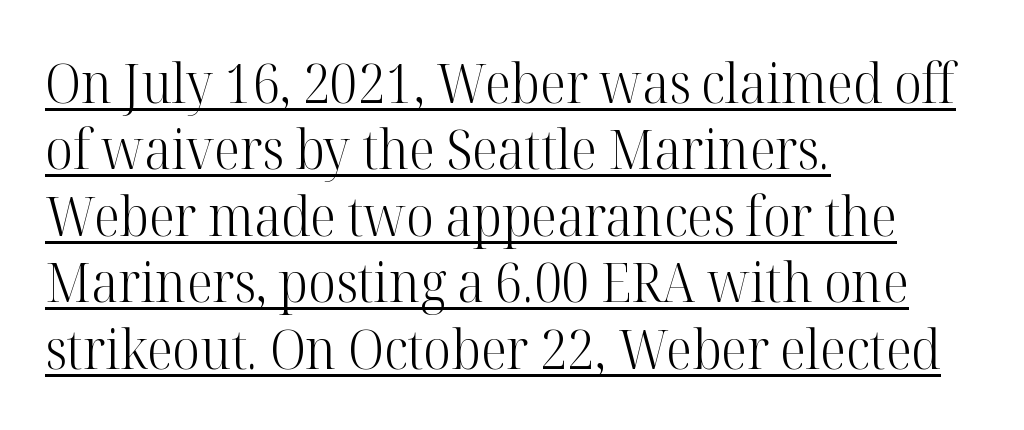
{"serif": "yes", "italic": "no", "bold": "no", "weight": "light", "width": "normal", "stroke_contrast": "high", "x_height": "medium", "monospaced": "no", "underline": "yes", "align": "left", "line_spacing_ratio": 1.23, "letter_spacing": "normal", "letter_spacing_em": 0.0, "glyph_px": 54}
